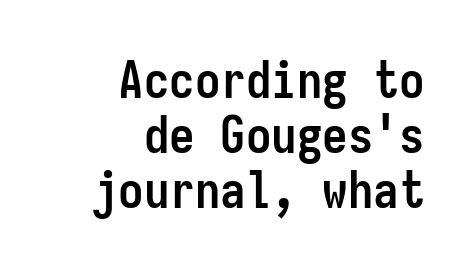
The image shows 51 px semibold, condensed sans-serif type, upright, monospaced; set right-aligned, tight line spacing (1.08x), normal letter spacing, not underlined; low stroke contrast and a medium x-height.
